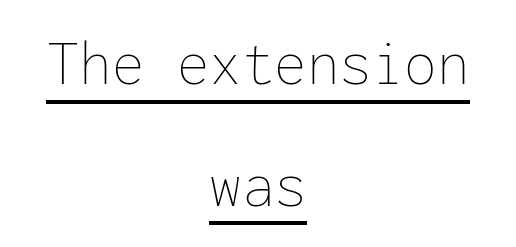
The image shows 65 px thin type, upright, monospaced; set centered, line spacing 1.87x, normal letter spacing, underlined; low stroke contrast and a medium x-height.
